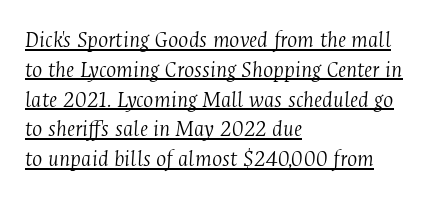
The lettering tilts uniformly, giving the passage an italic look. Where is the straight margin? On the left. The font is comparable to plain body text, perhaps lighter. The type is set solid horizontally, with unmodified tracking. Is there an underline? Yes — a line sits under the letters.
